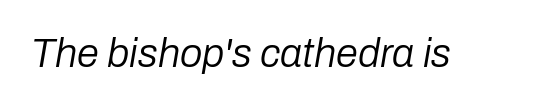
Stroke thickness stays within the range of a standard reading face or lighter. This rendering leaves character spacing at its baseline value. Do the characters align in a grid? No, the font is proportional. Words float on clear page, feet unadorned. The letters are slanted; this is an italic face.
